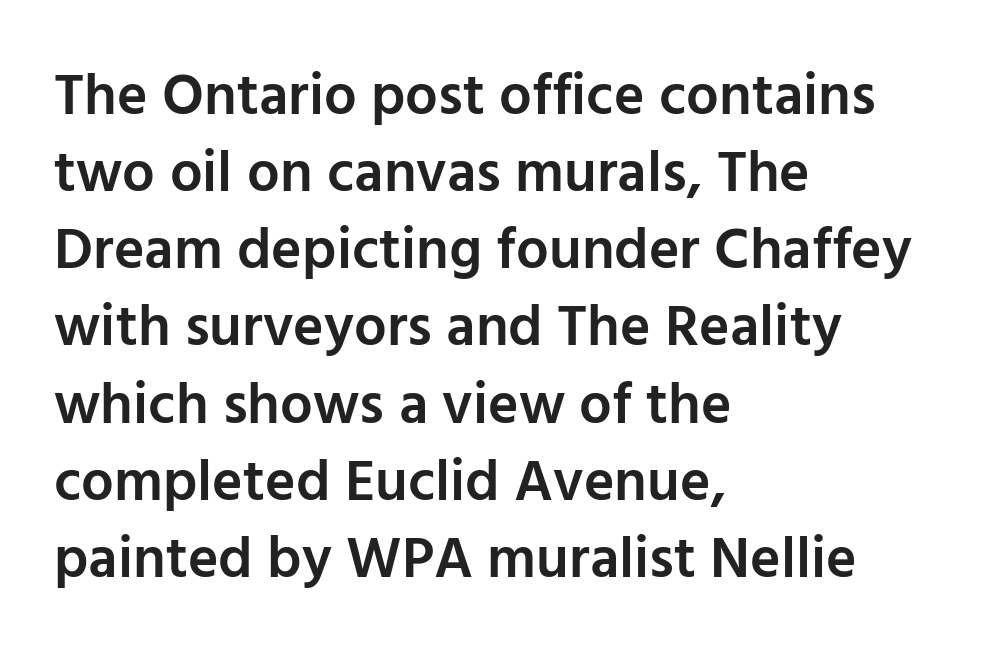
Q: Is the text bold? A: Semi-bold.
Q: Is the text italic (slanted)? A: No, it is upright.
Q: Is the typeface a serif or a sans-serif typeface? A: Sans-serif.
Q: Is the text underlined? A: No.
Q: How is the paragraph aligned? A: Left-aligned.
Q: Is the spacing between letters normal or unusually wide? A: Normal.
Q: Is the spacing between lines tight, normal or loose? A: Normal.
Q: Width (condensed, normal, or wide)? A: Normal.
Q: Stroke contrast? A: Low.
Q: x-height? A: Medium.
Q: Monospaced? A: No.
